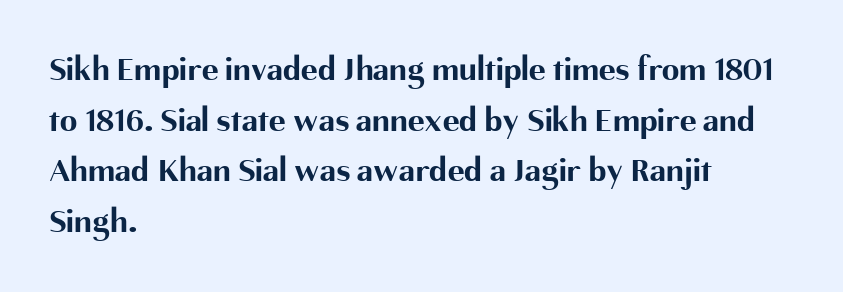
{"serif": "no", "italic": "no", "bold": "yes", "weight": "bold", "width": "normal", "stroke_contrast": "medium", "x_height": "medium", "monospaced": "no", "underline": "no", "align": "left", "line_spacing": "normal", "line_spacing_ratio": 1.45, "letter_spacing": "normal", "letter_spacing_em": 0.0, "glyph_px": 35}
